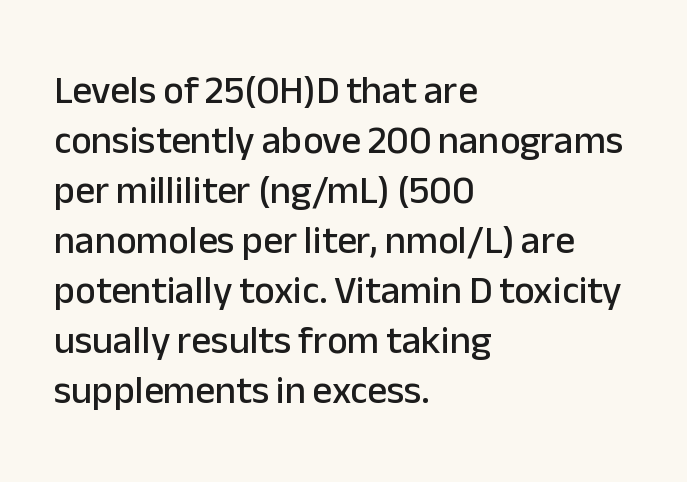
I'd call this a sans setting — the letters go barefoot. Students, note that the glyphs here touch the page at normal intervals. The block of text has a typical density, with ordinary space between rows. Do the letters lean? They stand straight. A student would call this left alignment; a typographer would say flush left, rag right.
